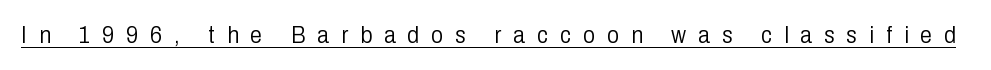
The image shows 24 px text type, upright; set unusually wide letter spacing (+0.5 em), underlined.
